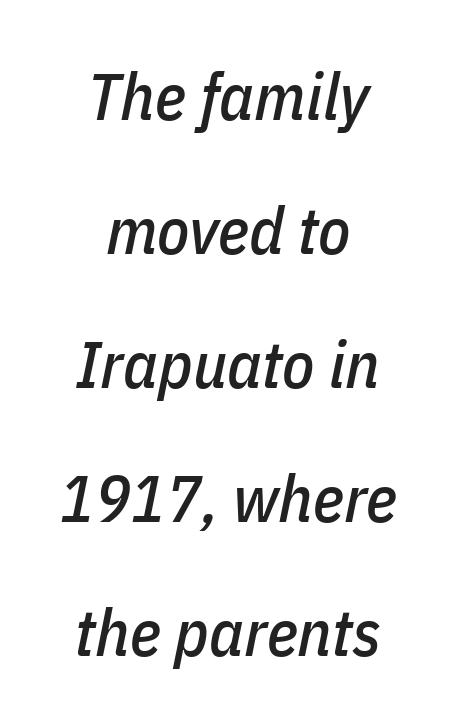
The image shows 66 px condensed type, italic (leaning right); set centered, loose line spacing (2.03x), normal letter spacing, not underlined; low stroke contrast and a medium x-height.
